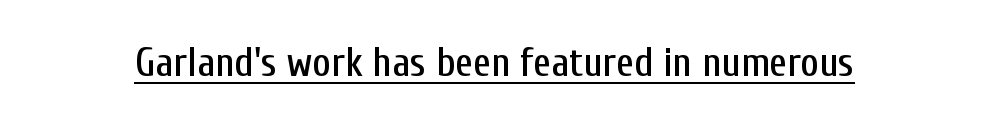
{"serif": "no", "italic": "no", "width": "condensed", "stroke_contrast": "low", "x_height": "medium", "monospaced": "no", "underline": "yes", "letter_spacing": "normal", "letter_spacing_em": 0.0, "glyph_px": 40}
